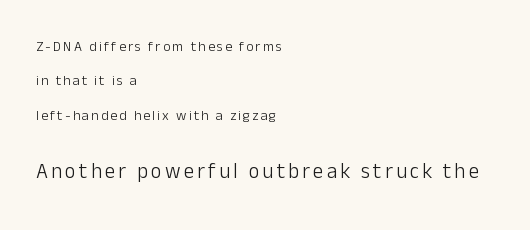
Nothing heavy about these letters — not bold at all. All the whitespace from short lines collects on the right. Posture: straight, roman, zero tilt. The space between consecutive lines is lavish. The block sitting lower on the canvas is the one with enlarged characters. Check under the words: just untouched page.
